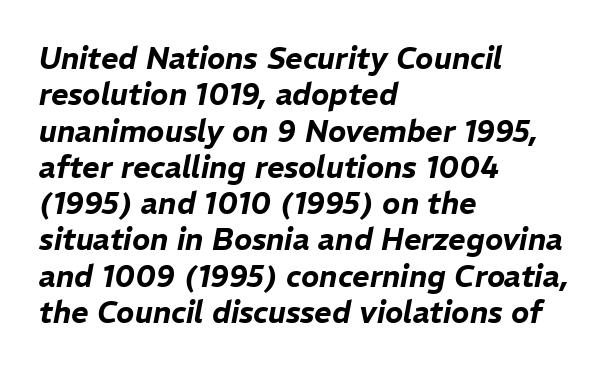
Q: Is the text italic (slanted)? A: Yes, it leans right by about 11 degrees.
Q: Is the text underlined? A: No.
Q: How is the paragraph aligned? A: Left-aligned.
Q: Is the spacing between letters normal or unusually wide? A: Normal.
Q: Width (condensed, normal, or wide)? A: Normal.
Q: Stroke contrast? A: Low.
Q: x-height? A: Medium.
Q: Monospaced? A: No.
